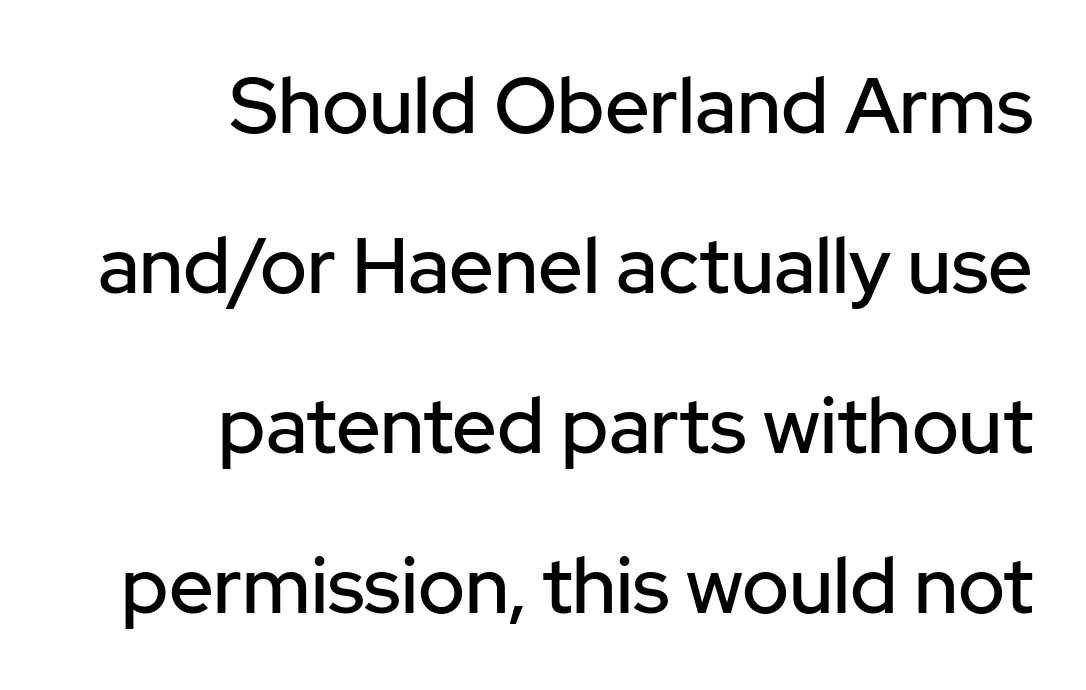
Q: Is the text italic (slanted)? A: No, it is upright.
Q: Is the typeface a serif or a sans-serif typeface? A: Sans-serif.
Q: Is the text underlined? A: No.
Q: How is the paragraph aligned? A: Right-aligned.
Q: Is the spacing between letters normal or unusually wide? A: Normal.
Q: Is the spacing between lines tight, normal or loose? A: Loose.
Q: Width (condensed, normal, or wide)? A: Normal.
Q: Stroke contrast? A: Low.
Q: x-height? A: Medium.
Q: Monospaced? A: No.
